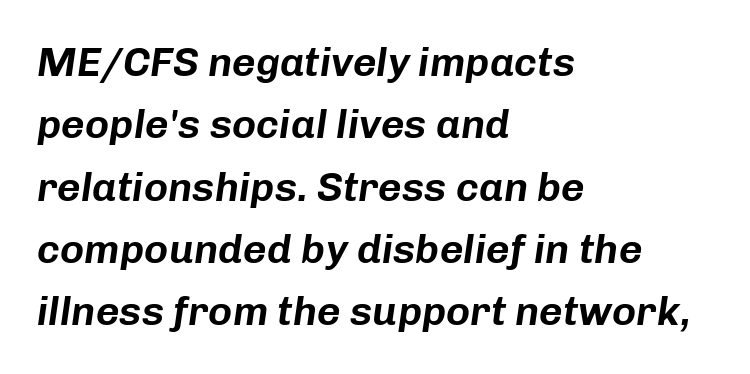
The image shows 41 px text type, italic (leaning right); set left-aligned, normal line spacing (1.52x), normal letter spacing, not underlined; low stroke contrast and a medium x-height.
